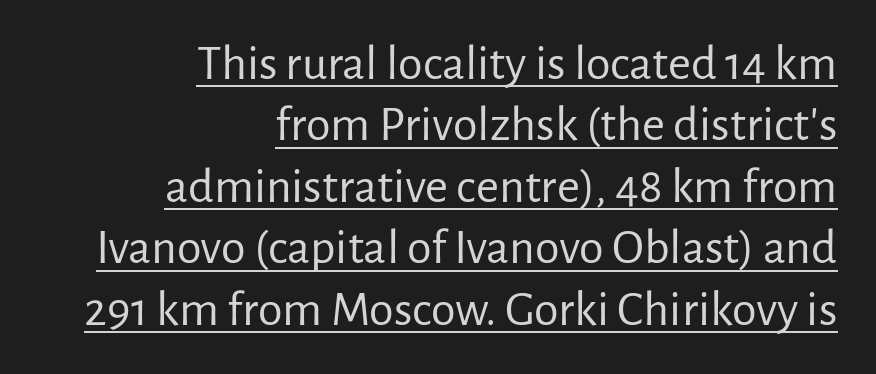
{"serif": "no", "italic": "no", "bold": "no", "weight": "regular", "width": "normal", "stroke_contrast": "low", "x_height": "medium", "monospaced": "no", "underline": "yes", "align": "right", "line_spacing_ratio": 1.23, "letter_spacing": "normal", "letter_spacing_em": 0.0, "glyph_px": 50}
